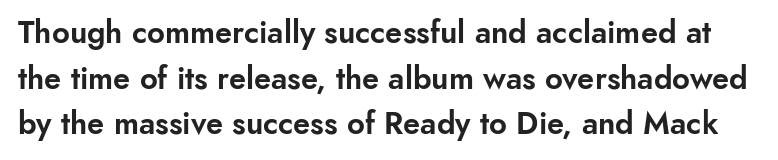
Q: Is the text italic (slanted)? A: No, it is upright.
Q: Is the typeface a serif or a sans-serif typeface? A: Sans-serif.
Q: Is the text underlined? A: No.
Q: Is the spacing between letters normal or unusually wide? A: Normal.
Q: Is the spacing between lines tight, normal or loose? A: Normal.
Q: Width (condensed, normal, or wide)? A: Normal.
Q: Stroke contrast? A: Low.
Q: x-height? A: Small.
Q: Monospaced? A: No.
